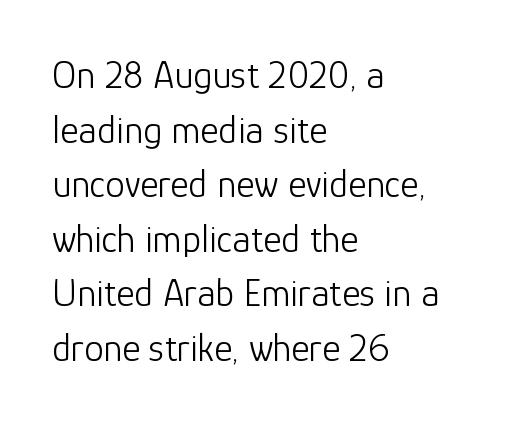
The line texture is even and compact thanks to regular tracking. Quick note: underline off. Does the type have serifs? No, each stem ends abruptly. Varying glyph widths throughout — classic text-font behaviour. The letters stand straight up with perfectly vertical stems.
